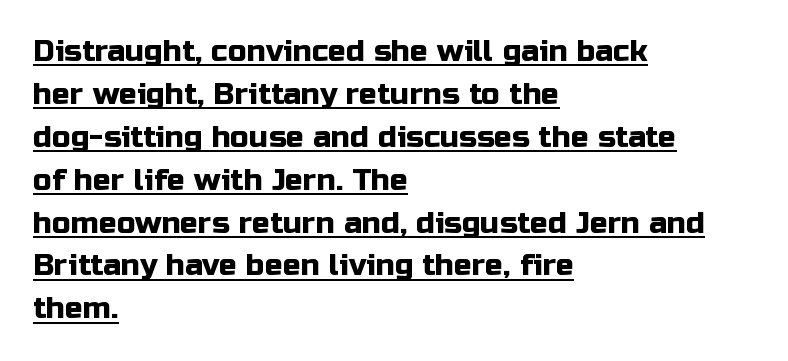
The rendering uses the underline text-decoration. Here the glyphs are tracked normally, forming tight word shapes. Regular leading. Upright lettering throughout. Is this a sans? Yes — the strokes have no serifs. The face used here is proportionally spaced, like ordinary book or web type.
